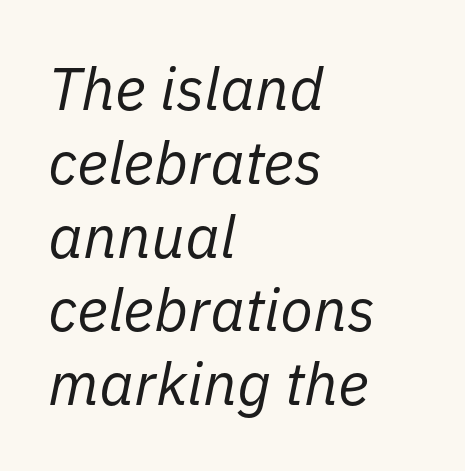
Does the lettering tilt? It does — this is italic. Underline: absent. The weight tops out at a normal text grade. Is this a fixed-width face? No — the glyphs have proportional, varying widths. Each line starts at the same left margin while the right side varies. Caption: standard tracking, unaltered.
